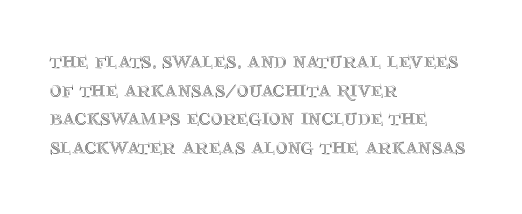
{"italic": "no", "underline": "no", "align": "left", "line_spacing": "normal", "line_spacing_ratio": 1.25, "letter_spacing": "normal", "letter_spacing_em": 0.0, "glyph_px": 23}
